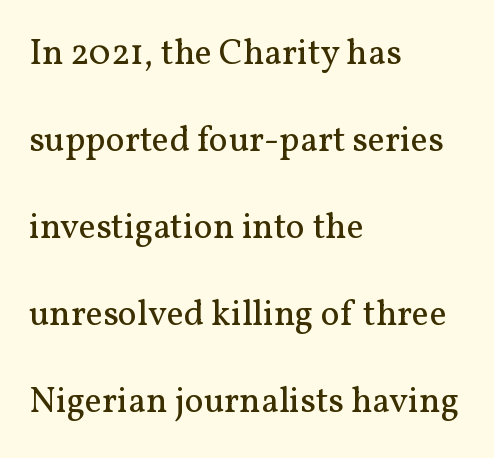
Q: Is the text bold? A: No.
Q: Is the text italic (slanted)? A: No, it is upright.
Q: Is the typeface a serif or a sans-serif typeface? A: Serif.
Q: Is the text underlined? A: No.
Q: How is the paragraph aligned? A: Left-aligned.
Q: Is the spacing between letters normal or unusually wide? A: Normal.
Q: Is the spacing between lines tight, normal or loose? A: Loose.
Q: Width (condensed, normal, or wide)? A: Normal.
Q: Stroke contrast? A: Medium.
Q: x-height? A: Medium.
Q: Monospaced? A: No.
